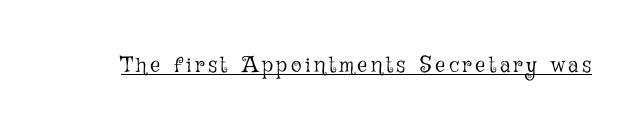
The image shows 22 px text type, upright; set underlined.
